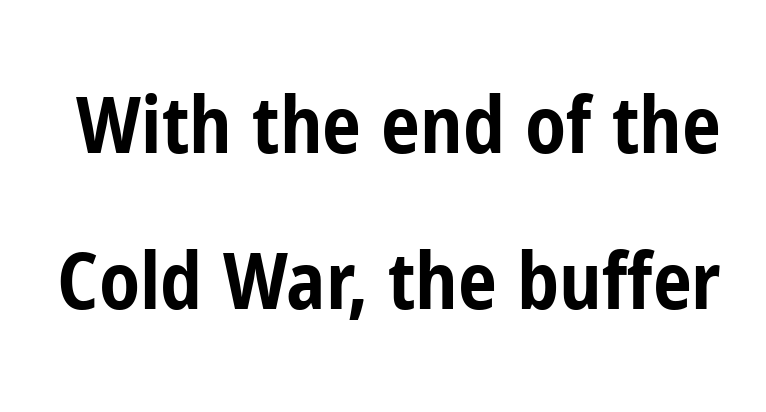
{"serif": "no", "italic": "no", "bold": "yes", "weight": "bold", "width": "condensed", "stroke_contrast": "low", "x_height": "medium", "monospaced": "no", "underline": "no", "line_spacing": "loose", "line_spacing_ratio": 2.0, "letter_spacing": "normal", "letter_spacing_em": 0.0, "glyph_px": 78}
